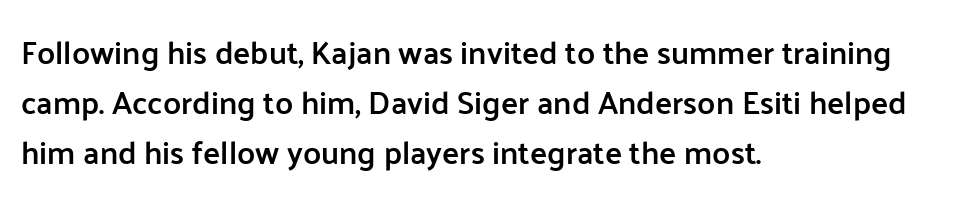
{"serif": "no", "italic": "no", "bold": "semi", "weight": "semibold", "width": "normal", "stroke_contrast": "low", "x_height": "medium", "monospaced": "no", "underline": "no", "align": "left", "line_spacing": "normal", "line_spacing_ratio": 1.57, "letter_spacing": "normal", "letter_spacing_em": 0.0, "glyph_px": 32}
